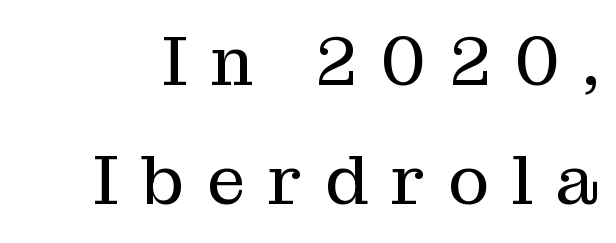
The image shows 69 px regular-weight serif type, upright; set line spacing 1.73x, unusually wide letter spacing (+0.33 em), not underlined; medium stroke contrast and a medium x-height.
